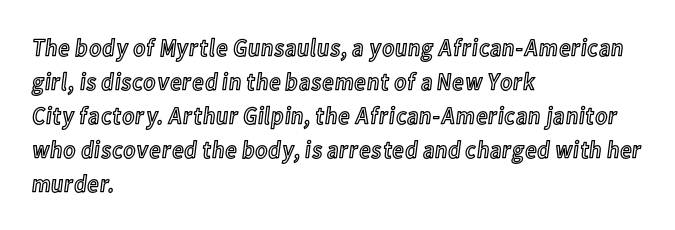
The image shows 25 px text type; set left-aligned, normal line spacing (1.36x), normal letter spacing, not underlined.
